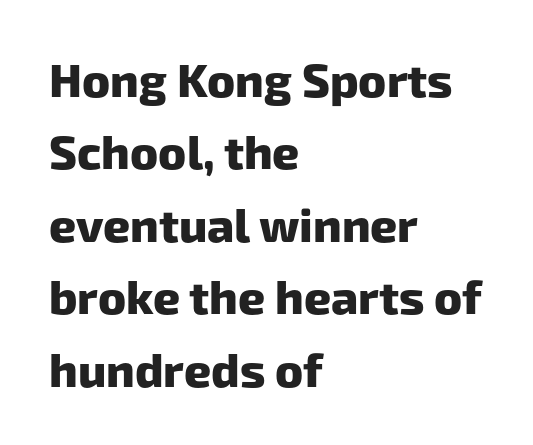
The image shows 47 px heavy sans-serif type; set left-aligned, normal line spacing (1.54x), normal letter spacing, not underlined; low stroke contrast and a medium x-height.
